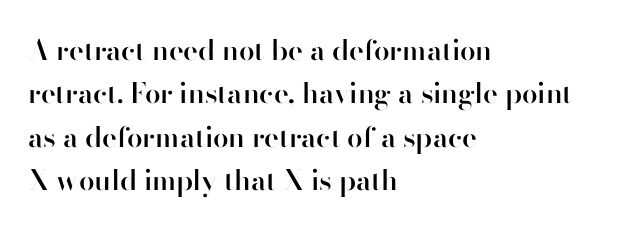
Q: Is the text bold? A: Semi-bold.
Q: Is the text italic (slanted)? A: No, it is upright.
Q: Is the typeface a serif or a sans-serif typeface? A: Sans-serif.
Q: Is the text underlined? A: No.
Q: How is the paragraph aligned? A: Left-aligned.
Q: Is the spacing between letters normal or unusually wide? A: Normal.
Q: Is the spacing between lines tight, normal or loose? A: Normal.
Q: Width (condensed, normal, or wide)? A: Normal.
Q: Stroke contrast? A: High.
Q: x-height? A: Small.
Q: Monospaced? A: No.
